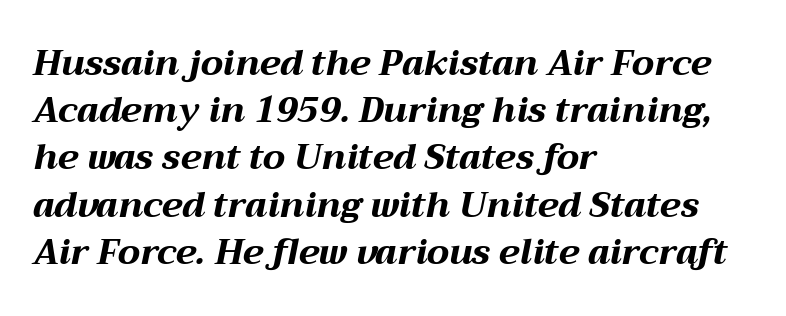
{"italic": "yes", "lean": "right", "slant_degrees": 12, "bold": "yes", "weight": "bold", "width": "wide", "stroke_contrast": "medium", "x_height": "medium", "monospaced": "no", "underline": "no", "align": "left", "line_spacing": "normal", "line_spacing_ratio": 1.35, "letter_spacing": "normal", "letter_spacing_em": 0.0, "glyph_px": 35}
